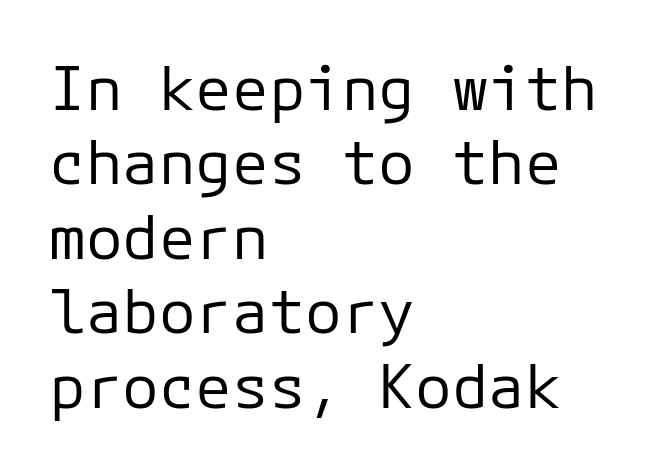
Q: Is the text bold? A: No.
Q: Is the text italic (slanted)? A: No, it is upright.
Q: Is the typeface a serif or a sans-serif typeface? A: Sans-serif.
Q: Is the text underlined? A: No.
Q: How is the paragraph aligned? A: Left-aligned.
Q: Is the spacing between letters normal or unusually wide? A: Normal.
Q: Width (condensed, normal, or wide)? A: Normal.
Q: Stroke contrast? A: Low.
Q: x-height? A: Medium.
